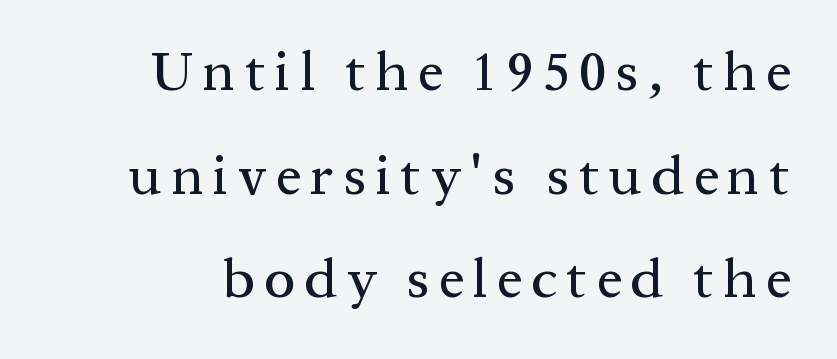
Designer's note — italics off, roman on. Letterform terminals end in serifs throughout the passage. Is this a fixed-width face? No — the glyphs have proportional, varying widths. The passage shown is not underscored anywhere.
